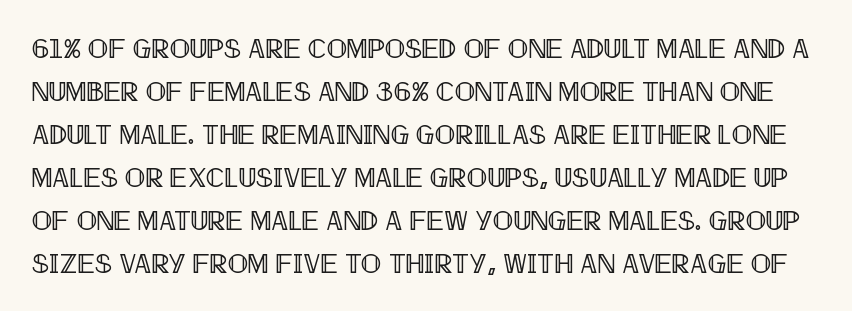
{"italic": "no", "underline": "no", "line_spacing": "normal", "line_spacing_ratio": 1.59, "letter_spacing": "normal", "letter_spacing_em": 0.0, "glyph_px": 27}
